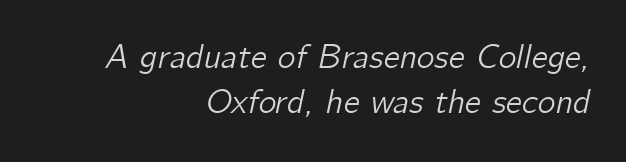
Right-aligned paragraph, ragged on the left. How are the letters spaced? Ordinarily, with no added tracking. The lettering tilts uniformly, giving the passage an italic look. The baseline area is clear.
